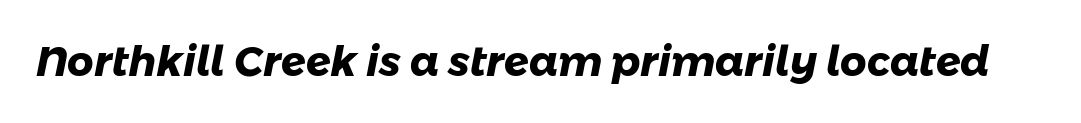
The image shows 41 px heavy sans-serif type; set normal letter spacing, not underlined; low stroke contrast and a medium x-height.
